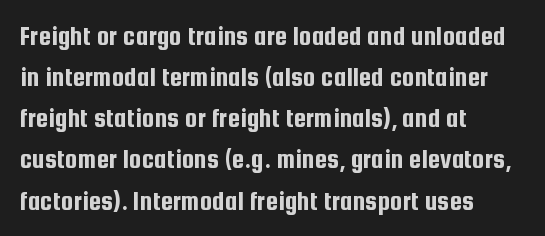
Q: Is the text italic (slanted)? A: No, it is upright.
Q: Is the typeface a serif or a sans-serif typeface? A: Sans-serif.
Q: Is the text underlined? A: No.
Q: How is the paragraph aligned? A: Left-aligned.
Q: Is the spacing between letters normal or unusually wide? A: Normal.
Q: Is the spacing between lines tight, normal or loose? A: Normal.
Q: Width (condensed, normal, or wide)? A: Condensed.
Q: Stroke contrast? A: Low.
Q: x-height? A: Medium.
Q: Monospaced? A: No.
